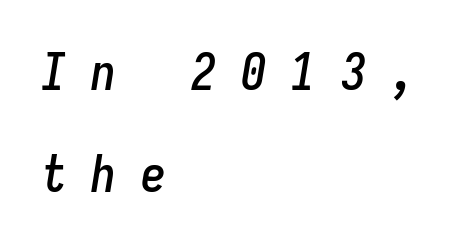
It's the slanting kind of type. The space between consecutive lines is lavish. Short note: letters widely spaced. Note the uniform advance width — an 'i' takes as much space as an 'm'. This rendering features lettering with no underline. The lines in this sample share a left origin and differ only in where they stop.
